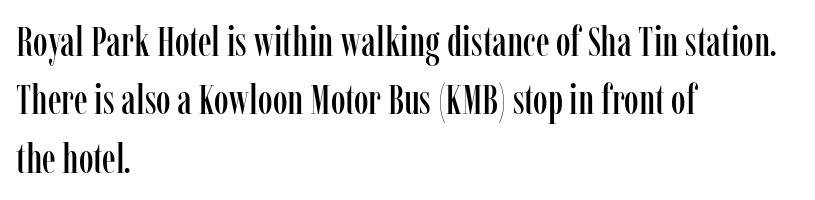
Style check: upright. Inter-character spacing is left at the font's built-in metrics. Here the designer chose a conventional face with non-uniform glyph widths. To sum up the face: it has serifs. One-word summary of the alignment: left. Reading down the column, the eye jumps a familiar distance to each next line.
